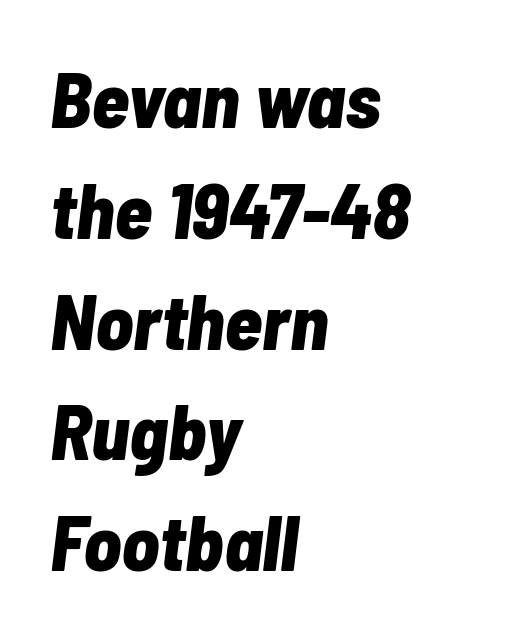
The image shows 78 px bold, condensed type, italic (leaning right); set left-aligned, normal line spacing (1.42x), normal letter spacing, not underlined; low stroke contrast and a medium x-height.
